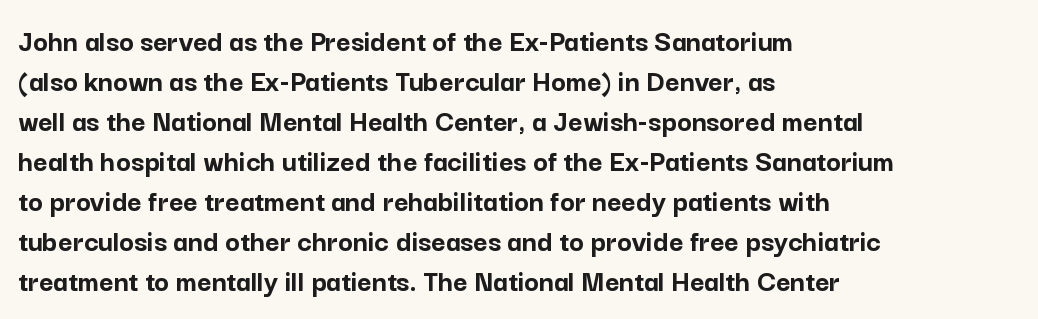
{"serif": "no", "italic": "no", "bold": "yes", "weight": "semibold", "width": "normal", "stroke_contrast": "low", "x_height": "medium", "monospaced": "no", "underline": "no", "align": "left", "line_spacing": "normal", "line_spacing_ratio": 1.29, "letter_spacing": "normal", "letter_spacing_em": 0.0, "glyph_px": 31}
